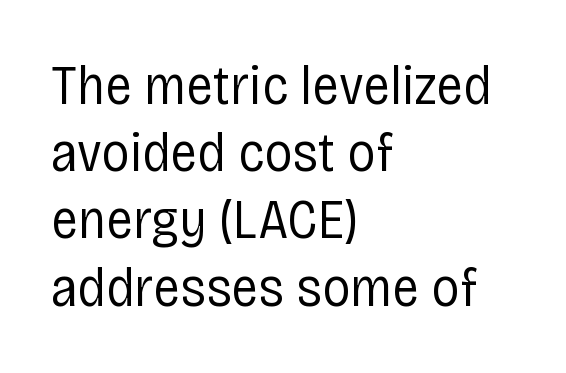
The image shows 56 px regular-weight, condensed sans-serif type, upright; set left-aligned, line spacing 1.2x, normal letter spacing, not underlined; low stroke contrast and a large x-height.
